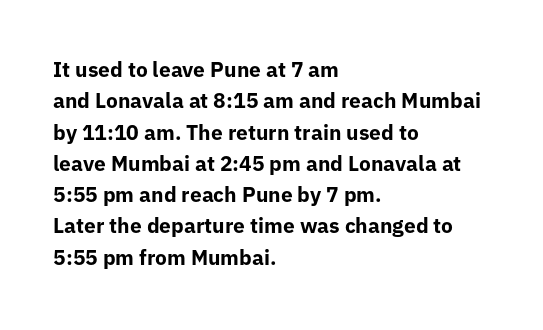
Q: Is the text bold? A: Yes.
Q: Is the text italic (slanted)? A: No, it is upright.
Q: Is the text underlined? A: No.
Q: How is the paragraph aligned? A: Left-aligned.
Q: Is the spacing between letters normal or unusually wide? A: Normal.
Q: Is the spacing between lines tight, normal or loose? A: Normal.
